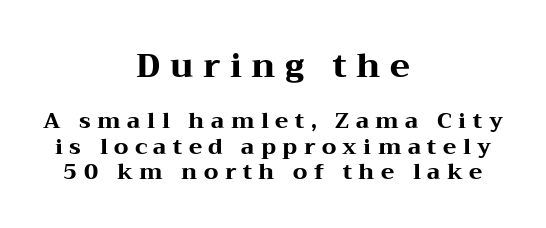
The image shows 33 px heavy, wide serif type, upright; set centered, tight line spacing (1.15x), unusually wide letter spacing (+0.29 em), not underlined; the first (top) block is 1.5x larger; medium stroke contrast and a medium x-height.
